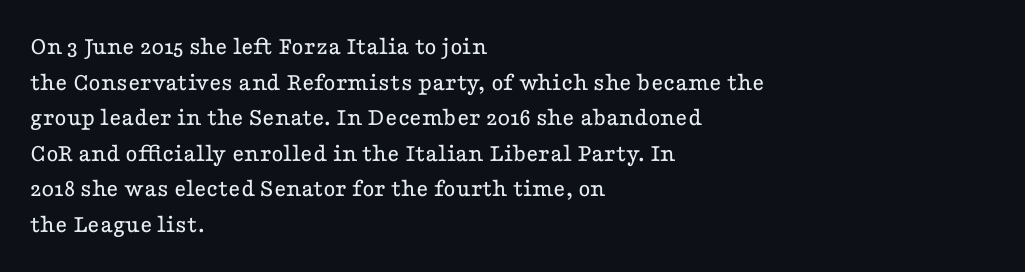
The line texture is even and compact thanks to regular tracking. Honestly, the row spacing looks completely unremarkable. Every row of glyphs begins at an identical x-position on the left. The letters stand straight up with perfectly vertical stems. Stroke thickness stays within the range of a standard reading face or lighter. Unmarked baselines from the first word to the last.
